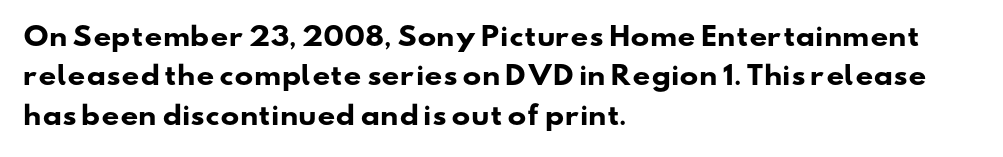
The letterforms sit shoulder to shoulder at normal distance. These words are printed bold, with thick strokes throughout. This sample is left-justified, so line endings fall wherever the words run out. Leading matches the norm, producing a regular column.
